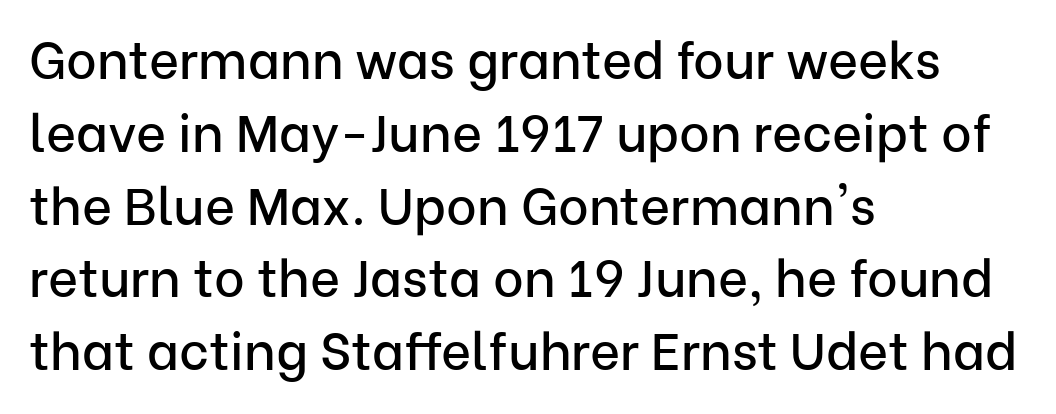
{"serif": "no", "italic": "no", "width": "normal", "stroke_contrast": "low", "x_height": "medium", "monospaced": "no", "underline": "no", "align": "left", "line_spacing": "normal", "line_spacing_ratio": 1.4, "letter_spacing": "normal", "letter_spacing_em": 0.0, "glyph_px": 52}
